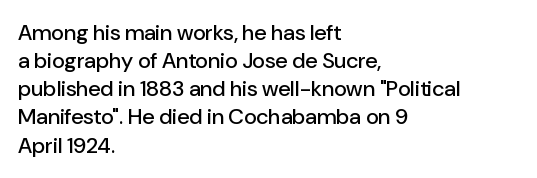
The image shows 22 px text type, upright; set left-aligned, normal line spacing (1.28x), normal letter spacing, not underlined.
